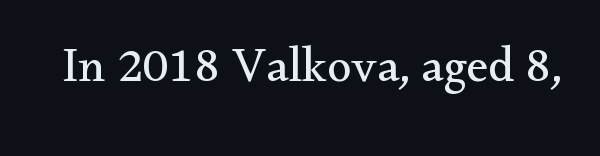
The image shows 49 px regular-weight serif type, upright; set normal letter spacing, not underlined; medium stroke contrast and a small x-height.
